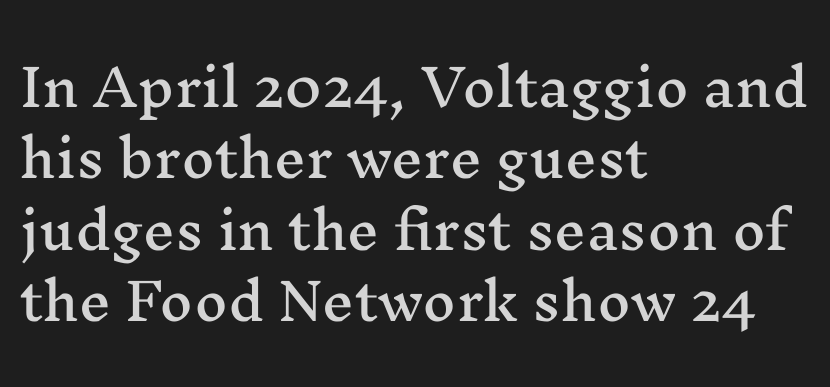
Serifs: yes, visible at the terminals of the letterforms. The leading is moderate, giving the passage an even texture. Honestly, there is no underline to notice here at all. Italic? Not at all — the glyphs are vertical. Left-aligned paragraph, ragged on the right. Spacing verdict: proportional, widths tailored to each character.
